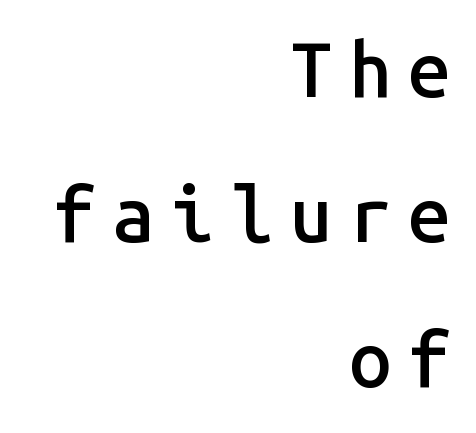
The image shows 76 px semibold sans-serif type, upright, monospaced; set right-aligned, loose line spacing (1.91x), unusually wide letter spacing (+0.22 em), not underlined; low stroke contrast and a medium x-height.
